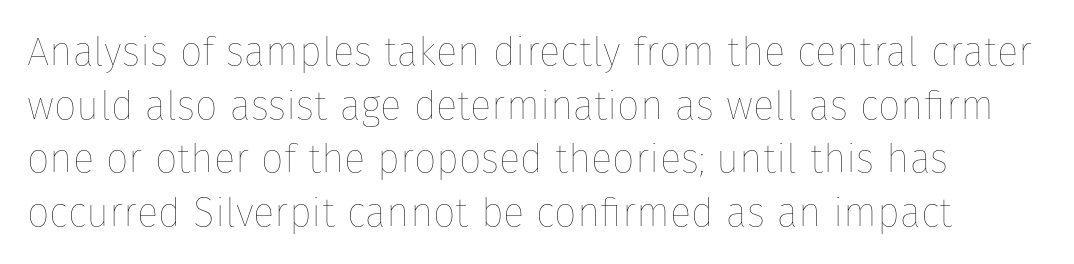
These lines are rendered in a variable-pitch font. Does the lettering tilt? It doesn't — this is upright. The passage shown has conventional tracking throughout. Ink coverage per letter is moderate at most. Does the leading feel generous? No, just average.
